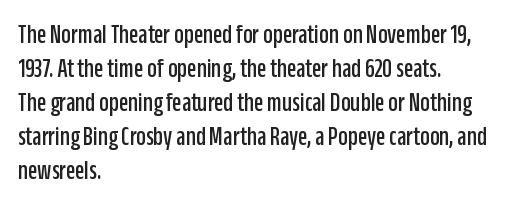
{"italic": "no", "underline": "no", "align": "left", "line_spacing": "normal", "line_spacing_ratio": 1.26, "letter_spacing": "normal", "letter_spacing_em": 0.0, "glyph_px": 27}
